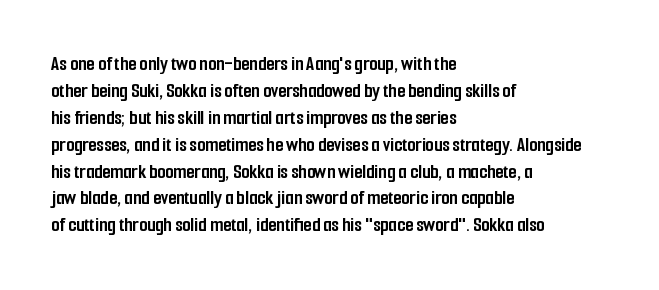
Which margin do the lines hug? The left one — the right edge is uneven. The foot of each line stays bare and open. Strokes here are thick enough to call this a true bold. Does the lettering tilt? It doesn't — this is upright. You could call the tracking neutral — neither tight nor loose. Interline gaps are of average width in this sample.
